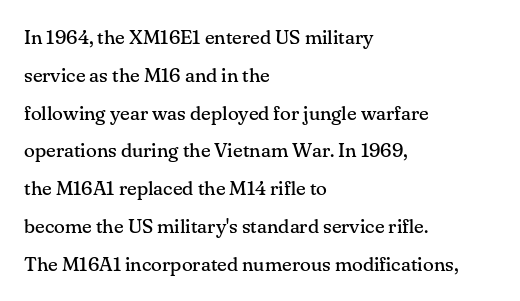
{"italic": "no", "bold": "no", "underline": "no", "align": "left", "line_spacing_ratio": 1.89, "letter_spacing": "normal", "letter_spacing_em": 0.0, "glyph_px": 20}
